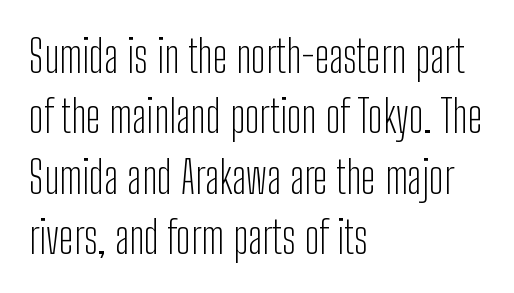
A typesetter would call this zero additional tracking. The lines sit at an ordinary, default distance from one another. These lines were composed using upright roman letters. Examine the stroke ends and you'll find no serifs. Which margin do the lines hug? The left one — the right edge is uneven. A bare baseline throughout the passage.
